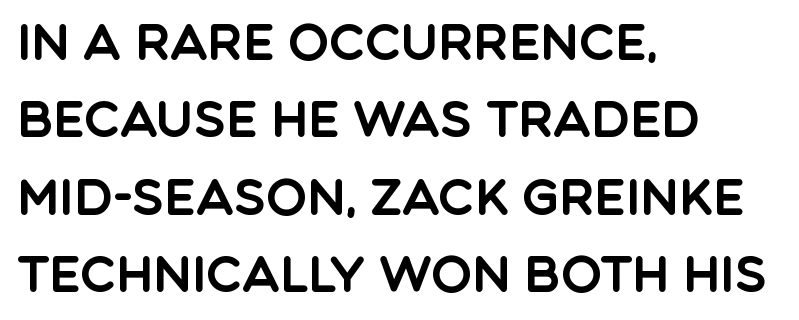
The image shows 49 px sans-serif type, upright; set left-aligned, normal line spacing (1.58x), normal letter spacing, not underlined; a large x-height.
